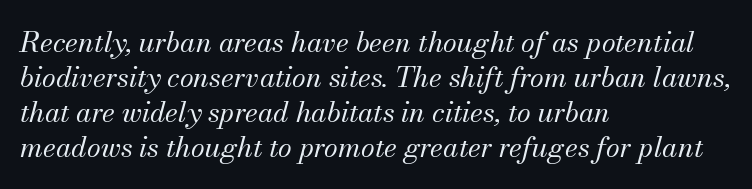
The image shows 28 px regular-weight serif type, italic (leaning right); set left-aligned, normal line spacing (1.25x), normal letter spacing, not underlined; medium stroke contrast and a small x-height.
